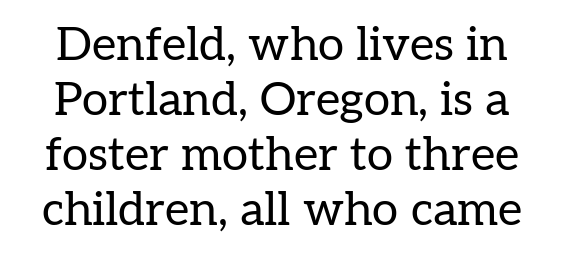
The image shows 47 px regular-weight serif type, upright; set line spacing 1.17x, normal letter spacing, not underlined; low stroke contrast and a medium x-height.
